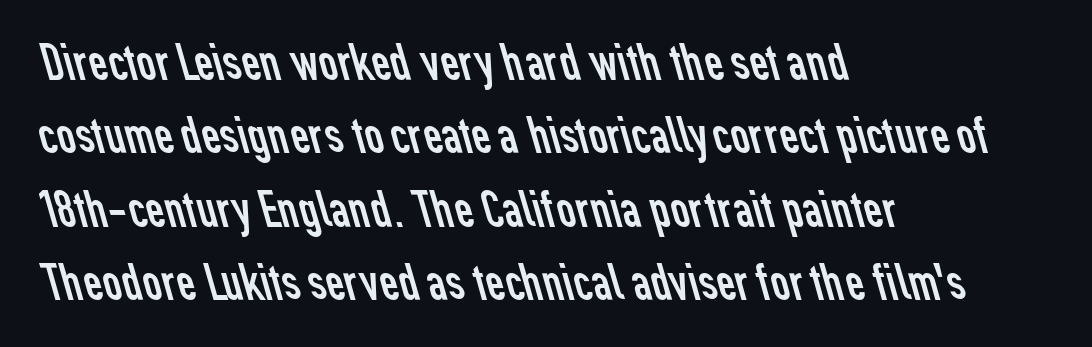
{"serif": "no", "bold": "no", "weight": "regular", "width": "normal", "stroke_contrast": "low", "x_height": "medium", "monospaced": "no", "underline": "no", "align": "left", "line_spacing": "normal", "line_spacing_ratio": 1.41, "letter_spacing": "normal", "letter_spacing_em": 0.0, "glyph_px": 52}
